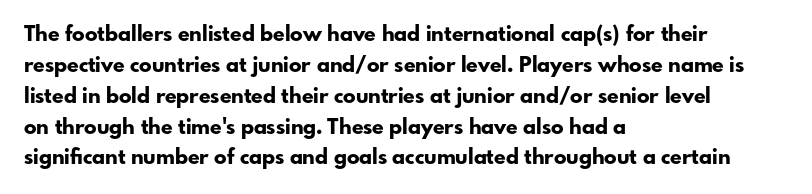
The image shows 21 px bold type, upright; set left-aligned, normal line spacing (1.47x), normal letter spacing, not underlined.
